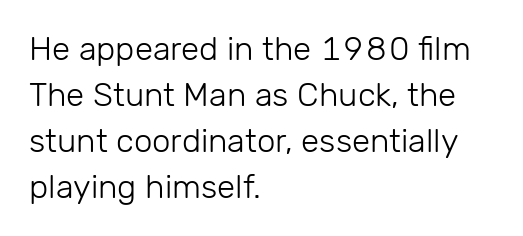
Q: Is the text bold? A: No.
Q: Is the text italic (slanted)? A: No, it is upright.
Q: Is the typeface a serif or a sans-serif typeface? A: Sans-serif.
Q: Is the text underlined? A: No.
Q: How is the paragraph aligned? A: Left-aligned.
Q: Is the spacing between letters normal or unusually wide? A: Normal.
Q: Is the spacing between lines tight, normal or loose? A: Normal.
Q: Width (condensed, normal, or wide)? A: Normal.
Q: Stroke contrast? A: Low.
Q: x-height? A: Medium.
Q: Monospaced? A: No.
